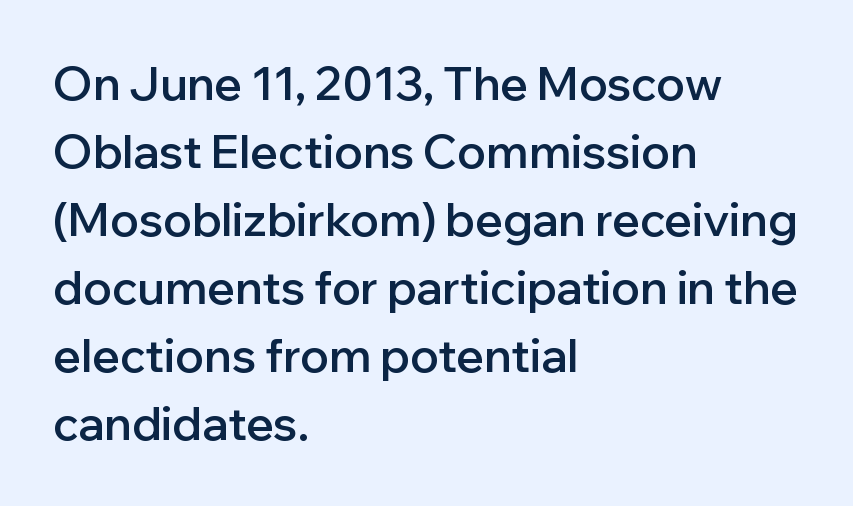
{"serif": "no", "italic": "no", "bold": "semi", "weight": "semibold", "width": "normal", "stroke_contrast": "low", "x_height": "medium", "monospaced": "no", "underline": "no", "align": "left", "line_spacing": "normal", "line_spacing_ratio": 1.48, "letter_spacing": "normal", "letter_spacing_em": 0.0, "glyph_px": 46}
